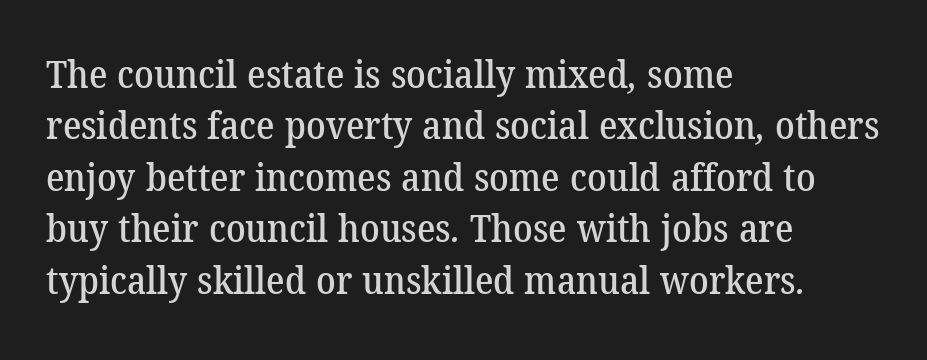
{"serif": "yes", "width": "normal", "stroke_contrast": "low", "x_height": "medium", "monospaced": "no", "underline": "no", "align": "left", "line_spacing": "normal", "line_spacing_ratio": 1.32, "letter_spacing": "normal", "letter_spacing_em": 0.0, "glyph_px": 39}
